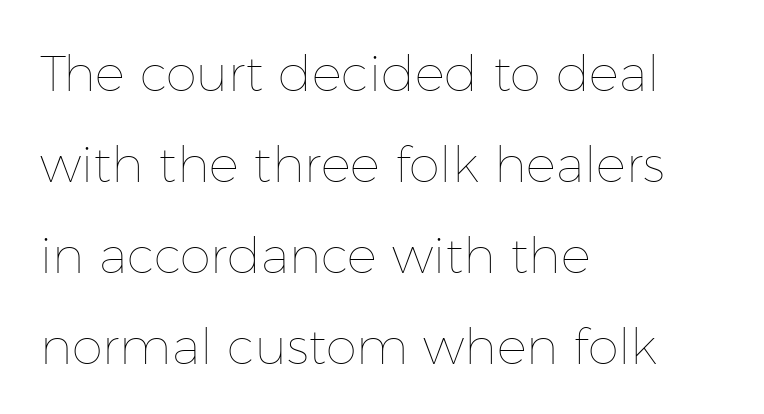
The image shows 50 px thin type, upright; set left-aligned, line spacing 1.82x, normal letter spacing, not underlined; low stroke contrast and a medium x-height.
